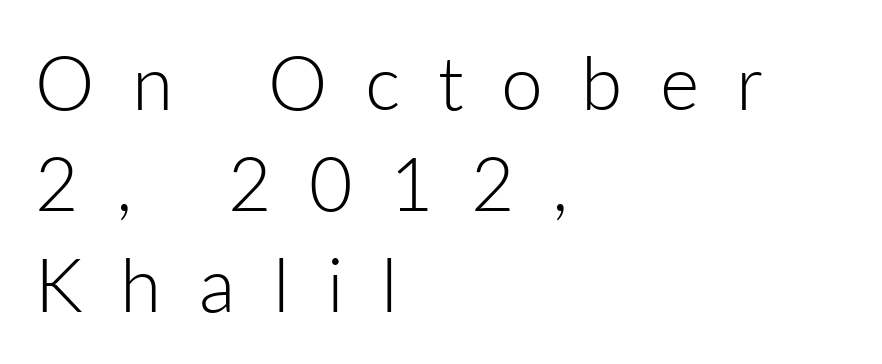
Notice how the passage keeps a crisp vertical edge on the left only. A clean baseline with only descenders dipping below it. Letters have the restrained weight of plain body copy at most. The letters are spread apart with noticeably loose tracking. You could not count columns in this text — the font is proportionally spaced. Whoever set this chose a conventional vertical rhythm.
